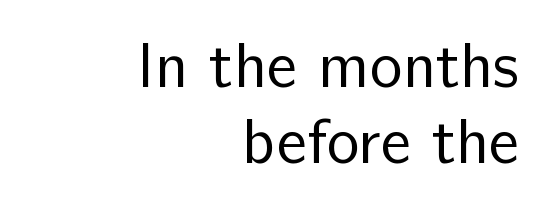
{"serif": "no", "italic": "no", "bold": "no", "weight": "regular", "width": "normal", "stroke_contrast": "low", "x_height": "medium", "monospaced": "no", "underline": "no", "align": "right", "line_spacing_ratio": 1.2, "letter_spacing": "normal", "letter_spacing_em": 0.0, "glyph_px": 63}
